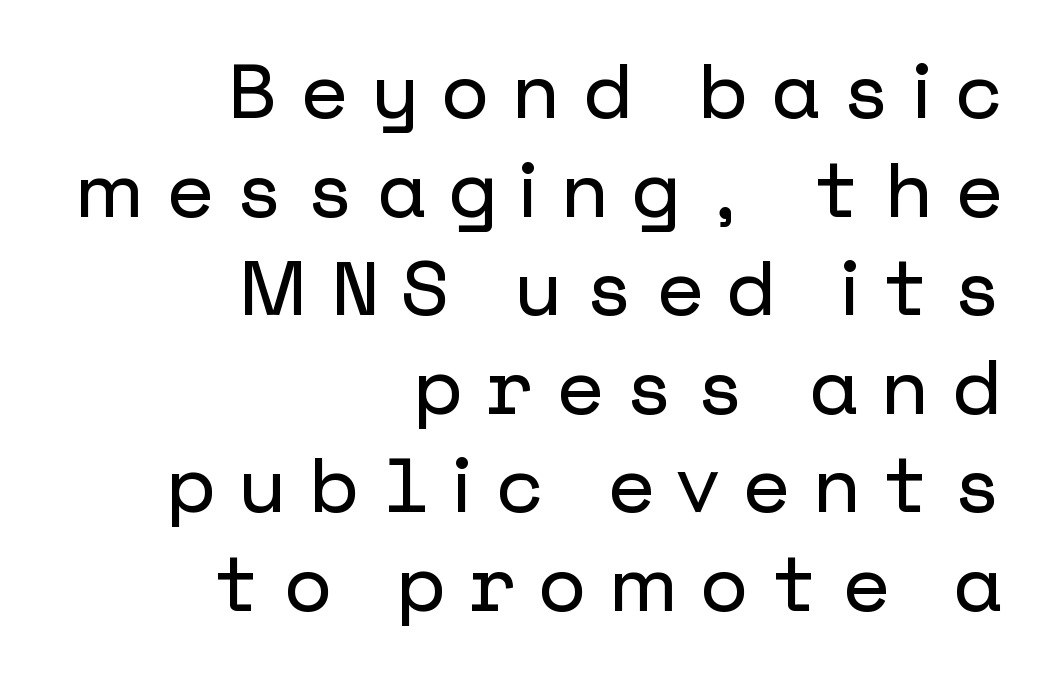
The image shows 77 px sans-serif type, upright; set right-aligned, normal line spacing (1.28x), unusually wide letter spacing (+0.3 em), not underlined; low stroke contrast and a medium x-height.
